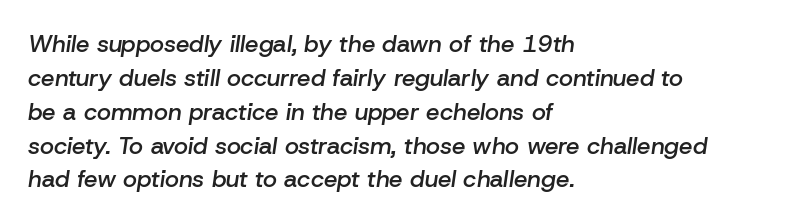
Rows of type keep a routine distance in the vertical direction. The strokes are fattened partway — semibold, not bold. Decoration check: the copy has no underline. Here the glyphs are tracked normally, forming tight word shapes. In terms of posture, this sample is oblique.
